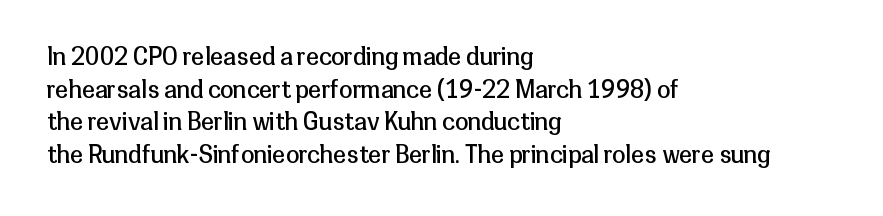
The image shows 24 px text type, upright; set left-aligned, normal line spacing (1.36x), normal letter spacing, not underlined.
